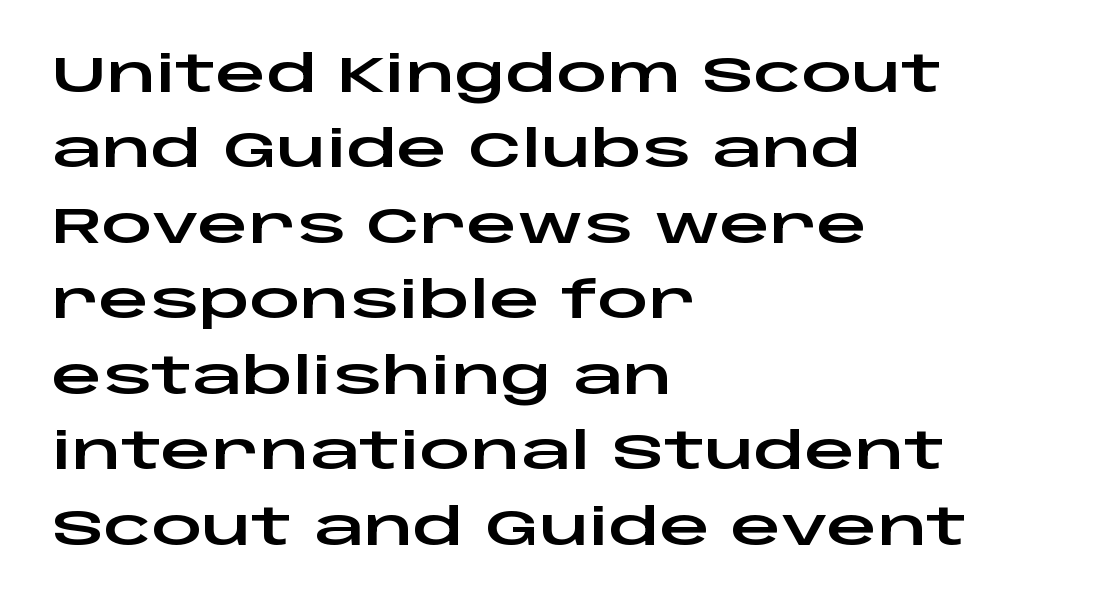
The specimen reads as upright at a glance. Leading: standard. Plain, unruled lines of type. Leftover space on each line is placed entirely after the last word. The letters advance in unequal steps, a hallmark of proportional type. Observe the absence of serifs on each vertical stroke in this sample.
